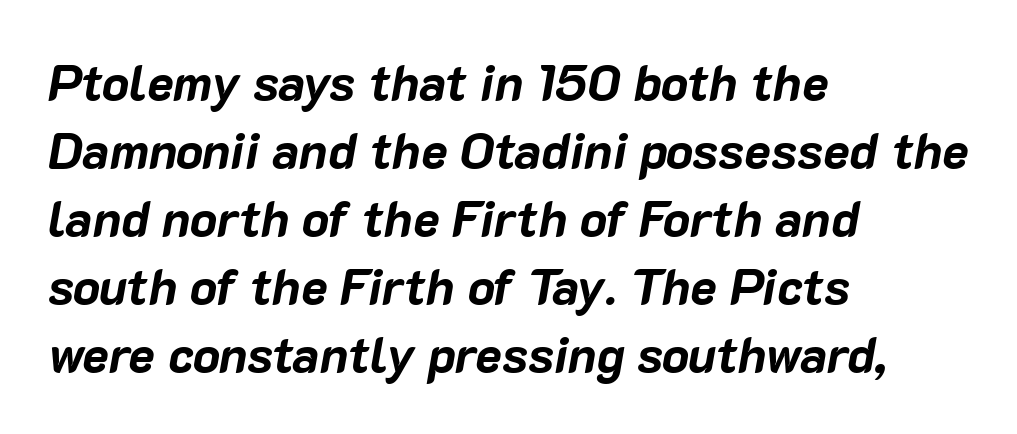
Q: Is the text bold? A: Yes.
Q: Is the text italic (slanted)? A: Yes, it leans right by about 10 degrees.
Q: Is the text underlined? A: No.
Q: How is the paragraph aligned? A: Left-aligned.
Q: Is the spacing between letters normal or unusually wide? A: Normal.
Q: Is the spacing between lines tight, normal or loose? A: Normal.
Q: Width (condensed, normal, or wide)? A: Normal.
Q: Stroke contrast? A: Low.
Q: x-height? A: Medium.
Q: Monospaced? A: No.
